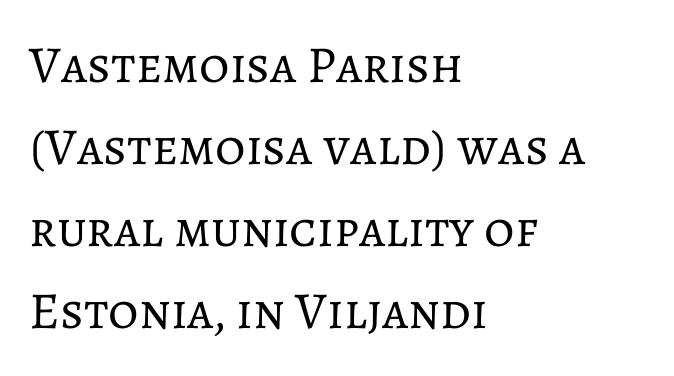
Note the varied advance widths — an 'i' is clearly narrower than an 'm'. Check the space under the baseline: it is left empty. The rag falls on the right side of this text block. Notice how descenders clear the ascenders below comfortably — that's standard leading.
